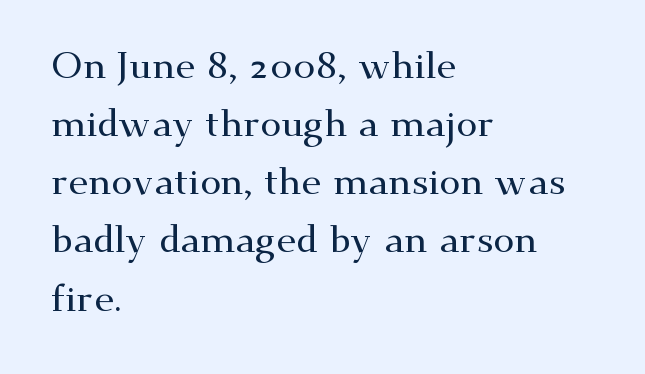
The image shows 38 px wide serif type, upright; set left-aligned, normal line spacing (1.53x), normal letter spacing, not underlined; medium stroke contrast and a small x-height.
